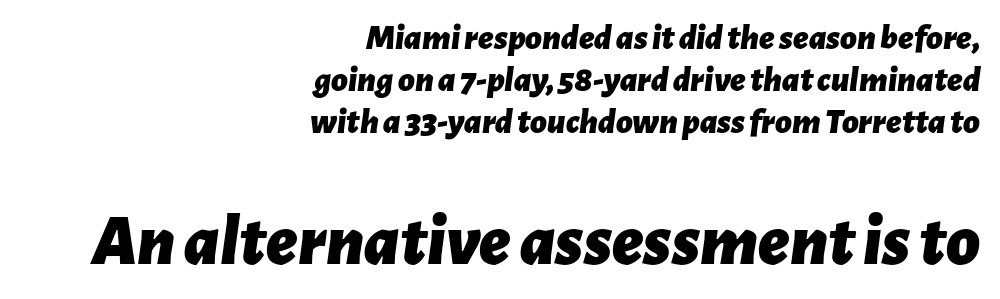
Q: Is the text bold? A: Yes.
Q: Is the text italic (slanted)? A: Yes, it leans right by about 7 degrees.
Q: Is the text underlined? A: No.
Q: How is the paragraph aligned? A: Right-aligned.
Q: Is the spacing between letters normal or unusually wide? A: Normal.
Q: Which block of text is set in a larger size, the first (top) or the second (bottom)? A: The second (bottom) one.
Q: Width (condensed, normal, or wide)? A: Normal.
Q: Stroke contrast? A: Low.
Q: x-height? A: Medium.
Q: Monospaced? A: No.
